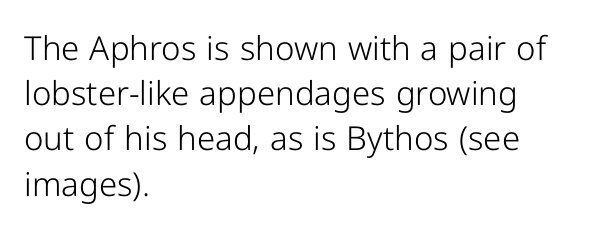
The image shows 33 px light sans-serif type, upright; set left-aligned, normal line spacing (1.37x), normal letter spacing, not underlined; low stroke contrast and a medium x-height.
